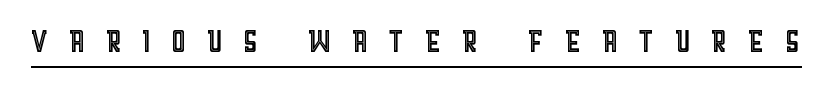
The image shows 40 px condensed type, upright; set unusually wide letter spacing (+0.48 em), underlined; a large x-height.
